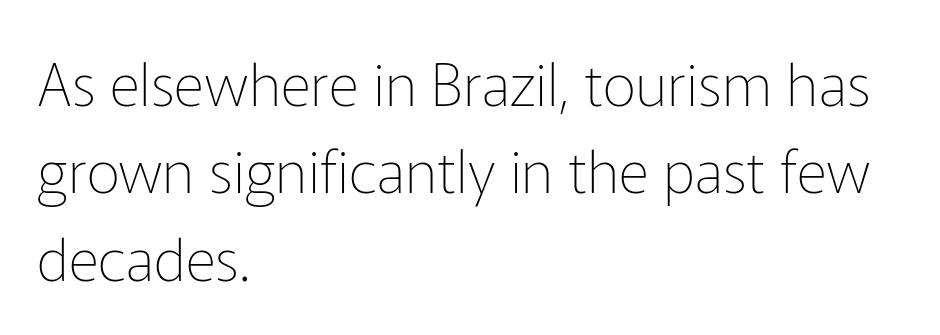
{"serif": "no", "italic": "no", "bold": "no", "weight": "thin", "width": "normal", "stroke_contrast": "low", "x_height": "medium", "monospaced": "no", "underline": "no", "align": "left", "line_spacing": "normal", "line_spacing_ratio": 1.48, "letter_spacing": "normal", "letter_spacing_em": 0.0, "glyph_px": 59}
